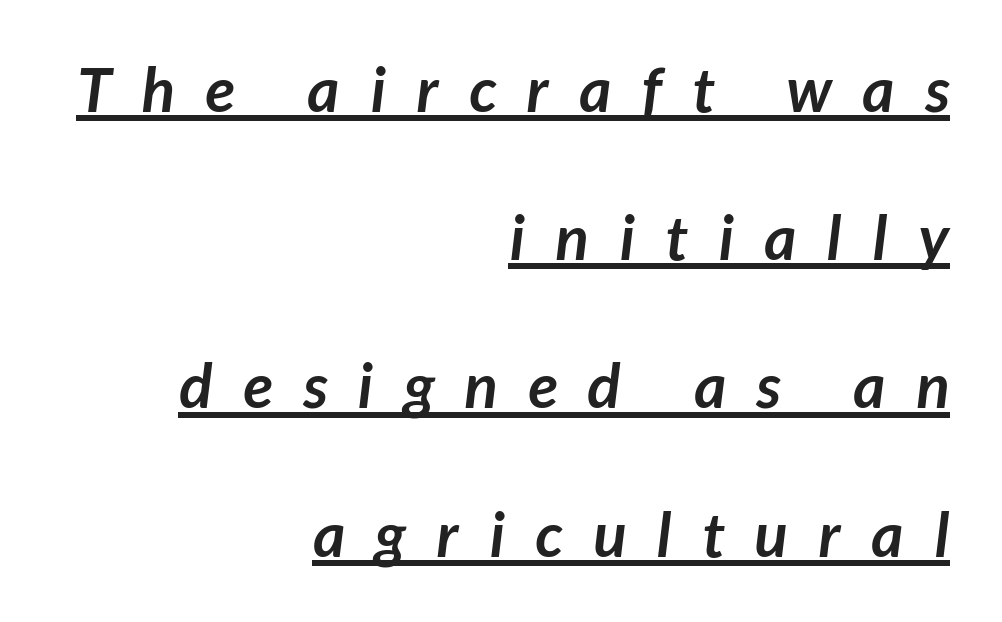
The leading is generous, giving the passage an open texture. The rag falls on the left side of this text block. Proportional: the letters do not fall into vertical columns. The passage shown has open, widely tracked lettering throughout. Like a heading marked for emphasis, these lines bear an underscore. Unlike a traditional serif, this face leaves its strokes unadorned.
